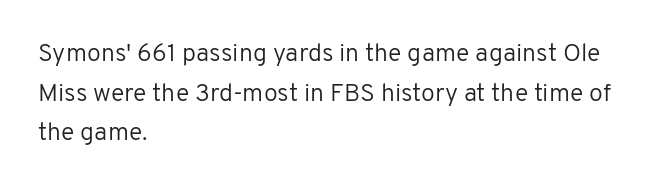
Q: Is the text bold? A: No.
Q: Is the text italic (slanted)? A: No, it is upright.
Q: Is the text underlined? A: No.
Q: How is the paragraph aligned? A: Left-aligned.
Q: Is the spacing between letters normal or unusually wide? A: Normal.
Q: Is the spacing between lines tight, normal or loose? A: Normal.
